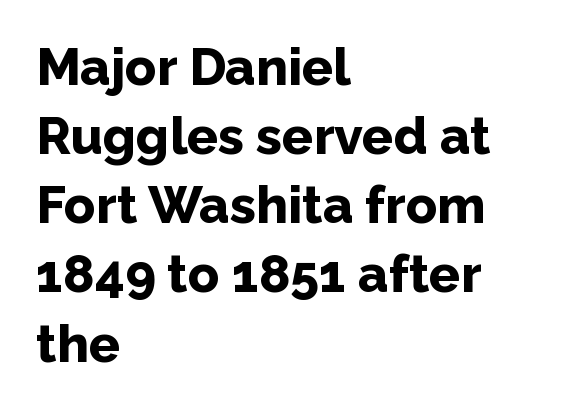
{"serif": "no", "italic": "no", "bold": "yes", "weight": "bold", "width": "normal", "stroke_contrast": "low", "x_height": "medium", "monospaced": "no", "underline": "no", "align": "left", "line_spacing": "normal", "line_spacing_ratio": 1.33, "letter_spacing": "normal", "letter_spacing_em": 0.0, "glyph_px": 52}
